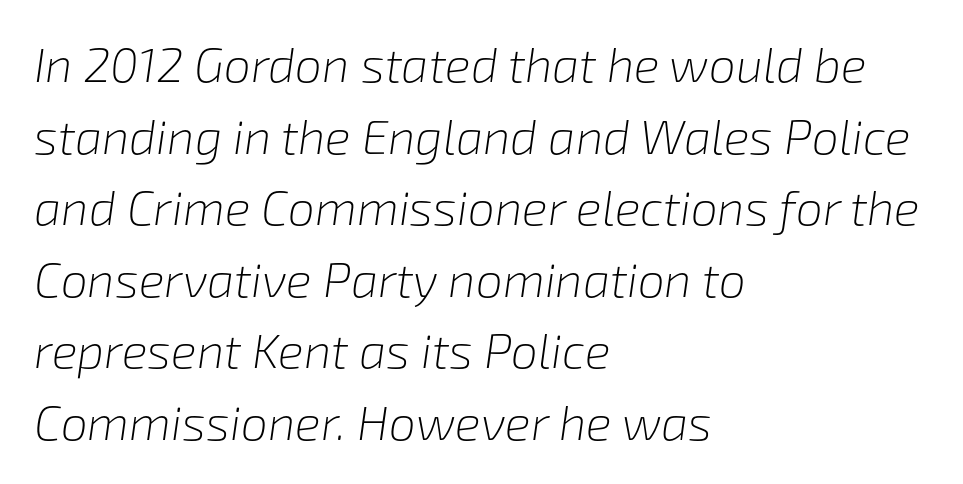
Q: Is the text bold? A: No.
Q: Is the text italic (slanted)? A: Yes, it leans right by about 8 degrees.
Q: Is the text underlined? A: No.
Q: How is the paragraph aligned? A: Left-aligned.
Q: Is the spacing between letters normal or unusually wide? A: Normal.
Q: Is the spacing between lines tight, normal or loose? A: Normal.
Q: Width (condensed, normal, or wide)? A: Normal.
Q: Stroke contrast? A: Low.
Q: x-height? A: Medium.
Q: Monospaced? A: No.
